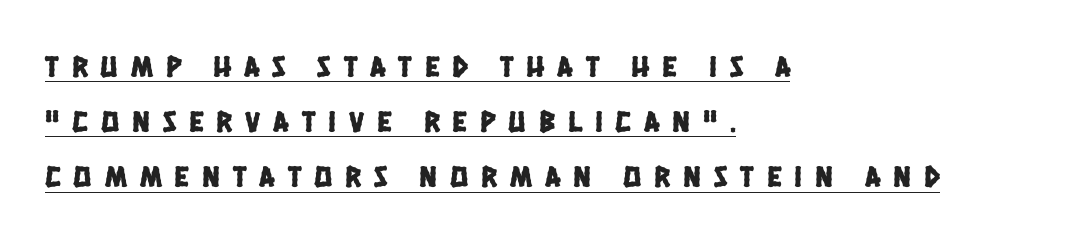
Q: Is the typeface a serif or a sans-serif typeface? A: Sans-serif.
Q: Is the text underlined? A: Yes.
Q: How is the paragraph aligned? A: Left-aligned.
Q: Is the spacing between letters normal or unusually wide? A: Unusually wide.
Q: Width (condensed, normal, or wide)? A: Condensed.
Q: Stroke contrast? A: Low.
Q: x-height? A: Large.
Q: Monospaced? A: No.
